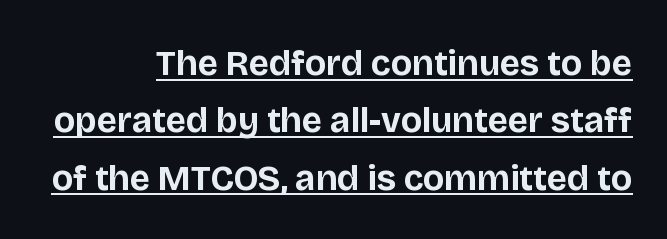
{"serif": "no", "italic": "no", "bold": "yes", "weight": "bold", "width": "normal", "stroke_contrast": "low", "x_height": "large", "monospaced": "no", "underline": "yes", "align": "right", "line_spacing": "normal", "line_spacing_ratio": 1.64, "letter_spacing": "normal", "letter_spacing_em": 0.0, "glyph_px": 35}
